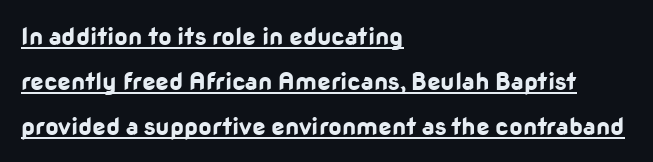
{"italic": "no", "bold": "yes", "underline": "yes", "align": "left", "line_spacing_ratio": 1.87, "letter_spacing": "normal", "letter_spacing_em": 0.0, "glyph_px": 24}
